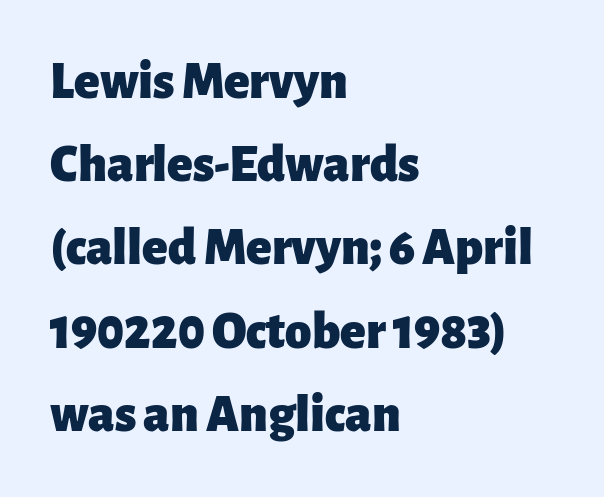
This is sans-serif lettering, the kind often seen on screens and signage. Does the lettering tilt? It doesn't — this is upright. Is this a fixed-width face? No — the glyphs have proportional, varying widths. Every letter is thick-stroked: bold, no question. This block has exactly the height ordinary leading produces. Short and long lines alike share a common starting point at left.
